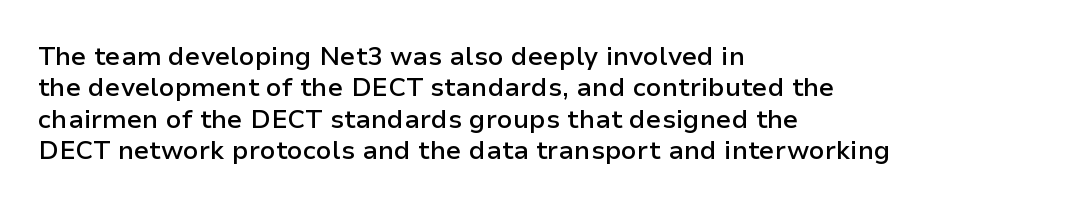
Q: Is the text bold? A: Semi-bold.
Q: Is the text italic (slanted)? A: No, it is upright.
Q: Is the text underlined? A: No.
Q: How is the paragraph aligned? A: Left-aligned.
Q: Is the spacing between letters normal or unusually wide? A: Normal.
